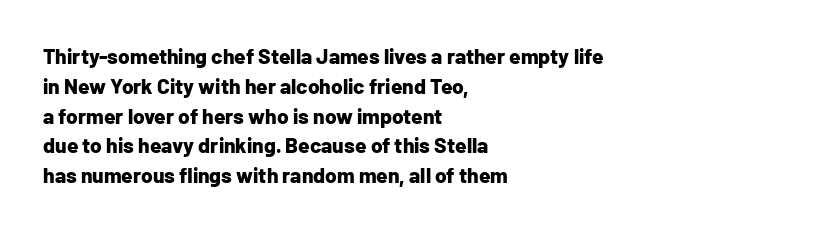
A bare baseline throughout the passage. Heavy-handed strokes throughout: this text is bold. Style check: upright. The setting favours the left margin, as ordinary paragraphs usually do. How are the letters spaced? Ordinarily, with no added tracking.
